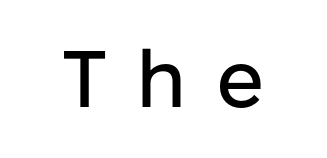
The image shows 80 px sans-serif type, upright; set unusually wide letter spacing (+0.37 em), not underlined; low stroke contrast and a medium x-height.
